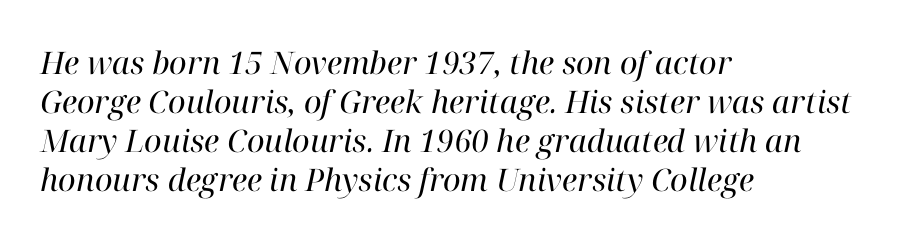
The image shows 31 px regular-weight serif type, italic (leaning right); set left-aligned, normal line spacing (1.26x), normal letter spacing, not underlined; high stroke contrast and a medium x-height.
